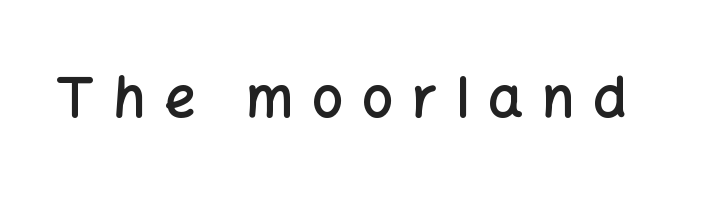
Q: Is the text bold? A: Semi-bold.
Q: Is the text italic (slanted)? A: No, it is upright.
Q: Is the typeface a serif or a sans-serif typeface? A: Sans-serif.
Q: Is the text underlined? A: No.
Q: Is the spacing between letters normal or unusually wide? A: Unusually wide.
Q: Width (condensed, normal, or wide)? A: Normal.
Q: Stroke contrast? A: Low.
Q: x-height? A: Medium.
Q: Monospaced? A: No.
